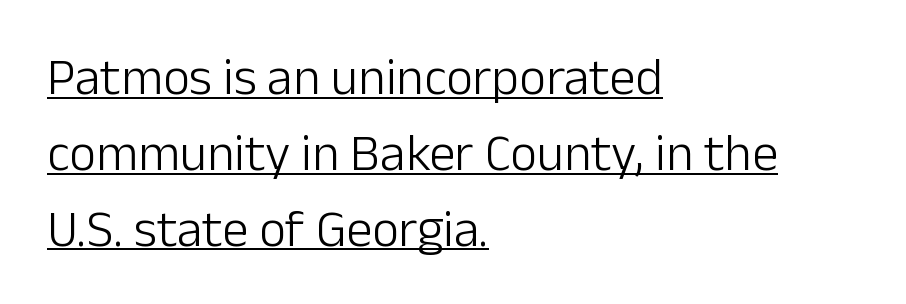
{"serif": "no", "italic": "no", "bold": "no", "weight": "light", "width": "normal", "stroke_contrast": "low", "x_height": "medium", "monospaced": "no", "underline": "yes", "align": "left", "line_spacing": "normal", "line_spacing_ratio": 1.46, "letter_spacing": "normal", "letter_spacing_em": 0.0, "glyph_px": 52}
